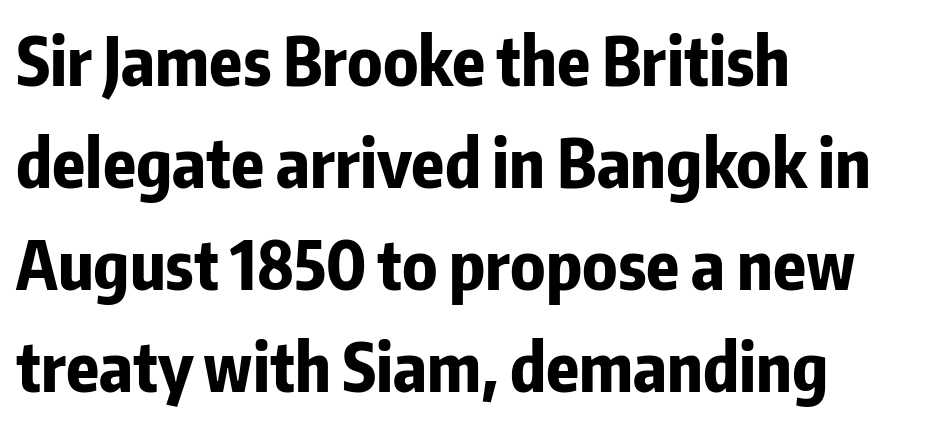
The image shows 67 px bold, condensed sans-serif type, upright; set left-aligned, normal line spacing (1.52x), normal letter spacing, not underlined; low stroke contrast and a medium x-height.
